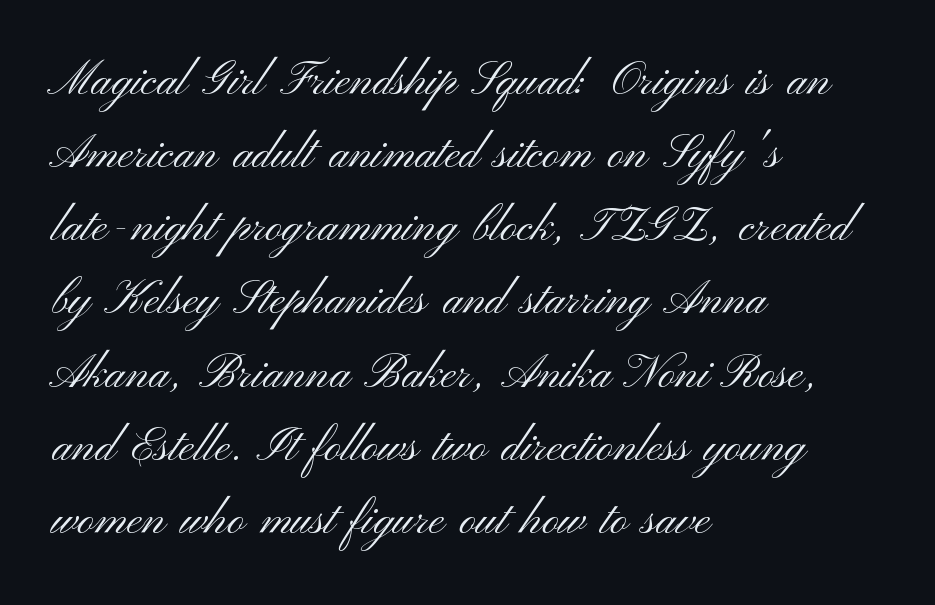
These lines are rendered in a variable-pitch font. Honestly, there is no underline to notice here at all. Serifs: no, the terminals of the letterforms are clean. Summary of vertical rhythm: regular, with standard interline spacing.
